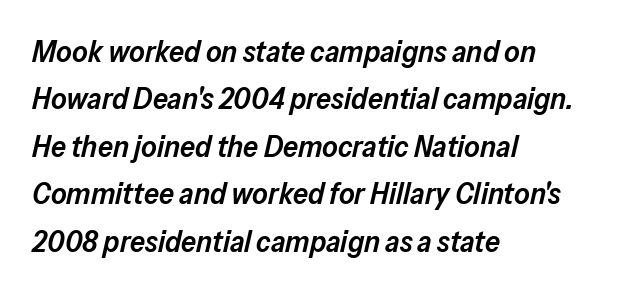
The image shows 30 px semibold type, italic (leaning right); set left-aligned, normal line spacing (1.58x), normal letter spacing, not underlined; low stroke contrast and a medium x-height.
